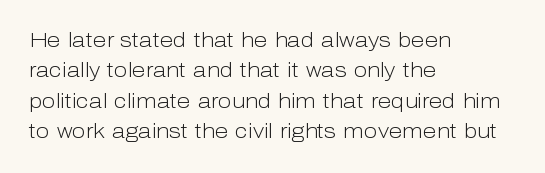
{"italic": "no", "bold": "no", "underline": "no", "align": "left", "line_spacing": "normal", "line_spacing_ratio": 1.52, "letter_spacing": "normal", "letter_spacing_em": 0.0, "glyph_px": 20}
